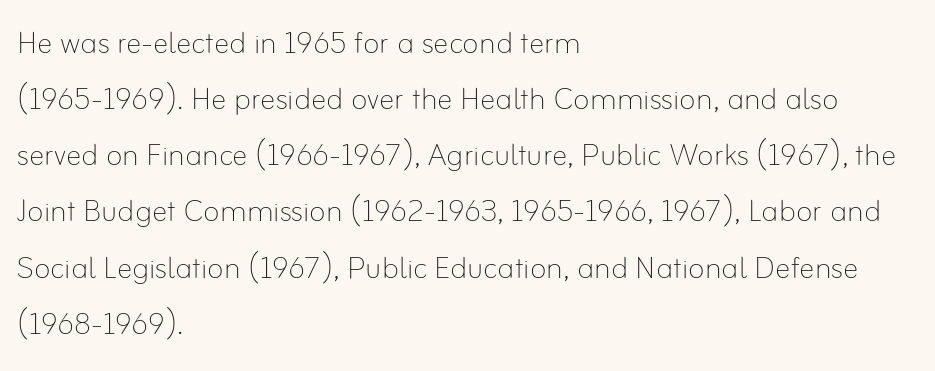
{"italic": "no", "bold": "no", "weight": "thin", "width": "normal", "stroke_contrast": "low", "x_height": "small", "monospaced": "no", "underline": "no", "align": "left", "line_spacing": "normal", "line_spacing_ratio": 1.44, "letter_spacing": "normal", "letter_spacing_em": 0.0, "glyph_px": 39}
